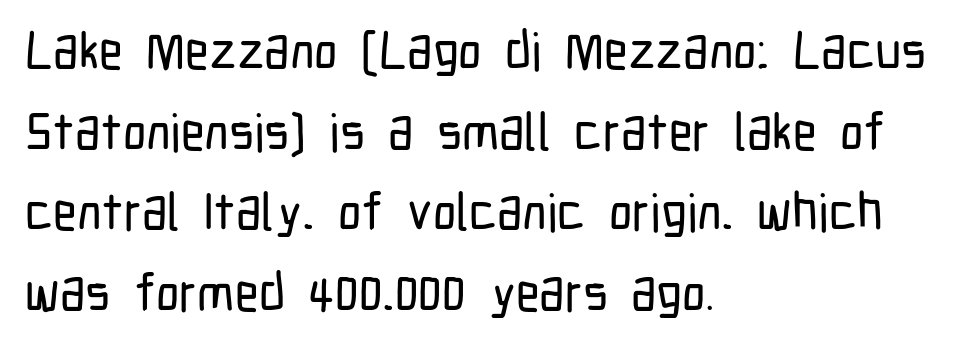
The image shows 52 px condensed sans-serif type, upright; set left-aligned, normal line spacing (1.55x), normal letter spacing, not underlined; low stroke contrast and a medium x-height.
